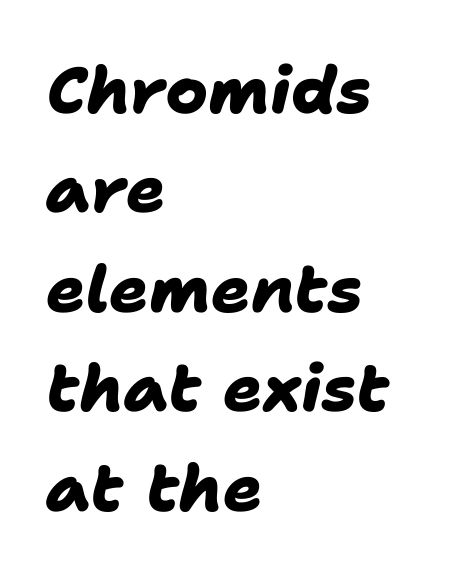
The image shows 65 px heavy sans-serif type; set left-aligned, normal line spacing (1.53x), normal letter spacing, not underlined; low stroke contrast and a medium x-height.
